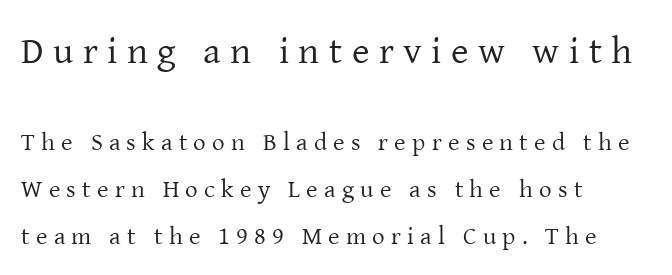
The image shows 38 px regular-weight serif type, upright; set left-aligned, line spacing 1.87x, unusually wide letter spacing (+0.25 em), not underlined; the first (top) block is 1.52x larger; low stroke contrast and a medium x-height.
